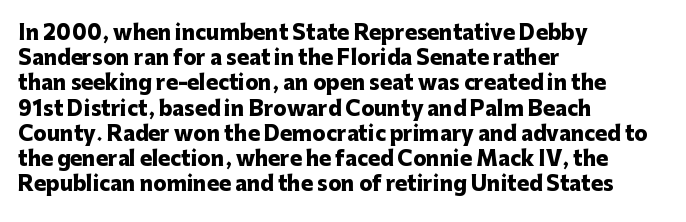
Q: Is the text bold? A: Yes.
Q: Is the text italic (slanted)? A: No, it is upright.
Q: Is the text underlined? A: No.
Q: How is the paragraph aligned? A: Left-aligned.
Q: Is the spacing between letters normal or unusually wide? A: Normal.
Q: Is the spacing between lines tight, normal or loose? A: Normal.
